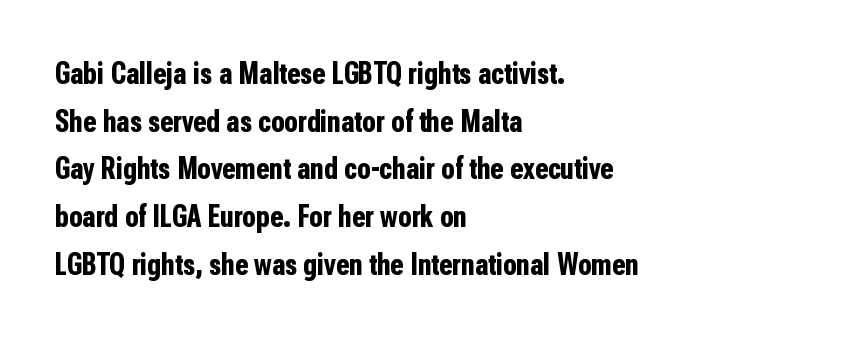
Casual observation: everything's shoved over to the left. The letters stand upright; this is a roman face. A sans-serif font was chosen for this passage. The face used here has the dense, thick strokes of a bold. Spacing between characters is what you'd get straight out of the box.
